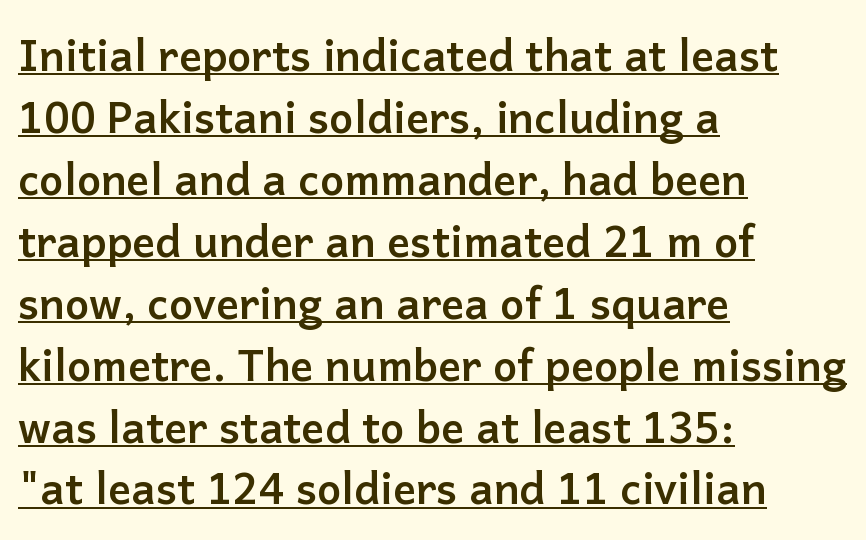
{"serif": "no", "italic": "no", "bold": "yes", "weight": "semibold", "width": "normal", "stroke_contrast": "low", "x_height": "medium", "monospaced": "no", "underline": "yes", "align": "left", "line_spacing": "normal", "line_spacing_ratio": 1.44, "letter_spacing": "normal", "letter_spacing_em": 0.0, "glyph_px": 43}
